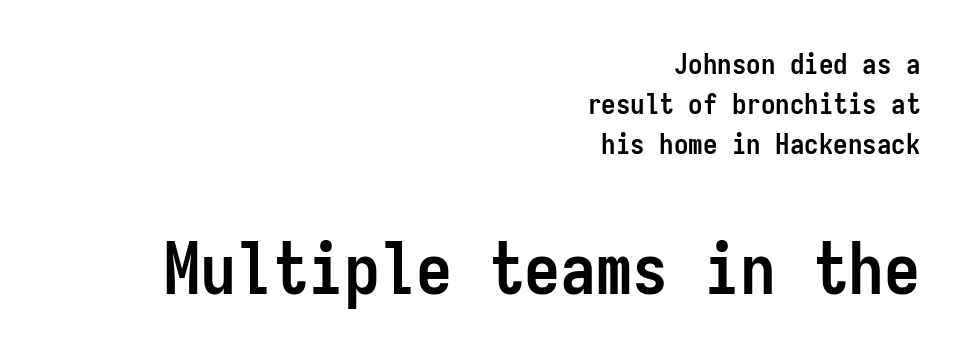
{"serif": "no", "italic": "no", "bold": "yes", "weight": "semibold", "width": "condensed", "stroke_contrast": "low", "x_height": "medium", "monospaced": "yes", "underline": "no", "align": "right", "line_spacing": "normal", "line_spacing_ratio": 1.38, "letter_spacing": "normal", "letter_spacing_em": 0.0, "larger_block": "second", "size_ratio": 2.48, "glyph_px": 72}
